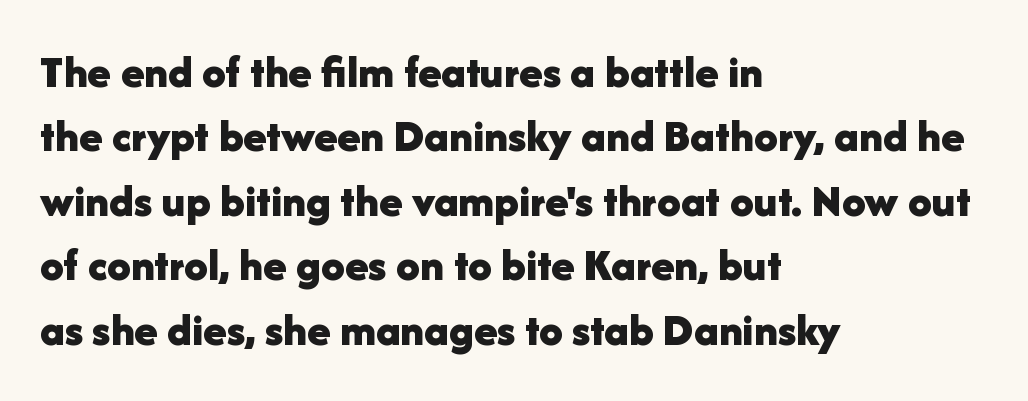
The image shows 47 px bold sans-serif type, upright; set left-aligned, normal line spacing (1.37x), normal letter spacing, not underlined; low stroke contrast and a medium x-height.
